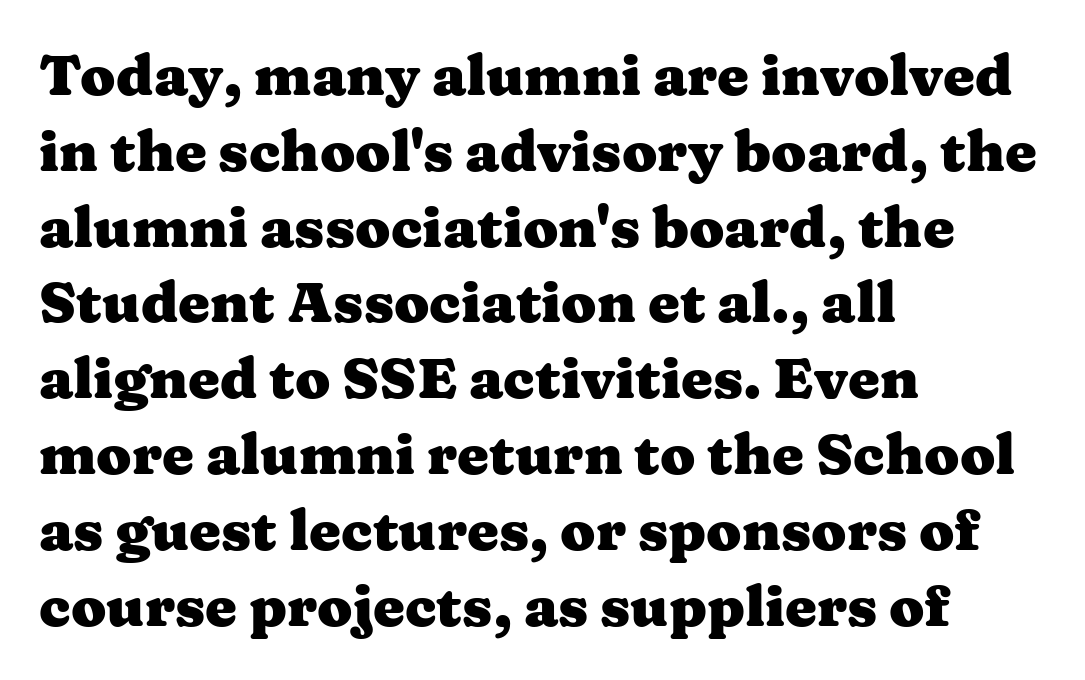
Q: Is the text bold? A: Yes.
Q: Is the text italic (slanted)? A: No, it is upright.
Q: Is the typeface a serif or a sans-serif typeface? A: Serif.
Q: Is the text underlined? A: No.
Q: How is the paragraph aligned? A: Left-aligned.
Q: Is the spacing between letters normal or unusually wide? A: Normal.
Q: Is the spacing between lines tight, normal or loose? A: Normal.
Q: Width (condensed, normal, or wide)? A: Wide.
Q: Stroke contrast? A: Medium.
Q: x-height? A: Medium.
Q: Monospaced? A: No.
